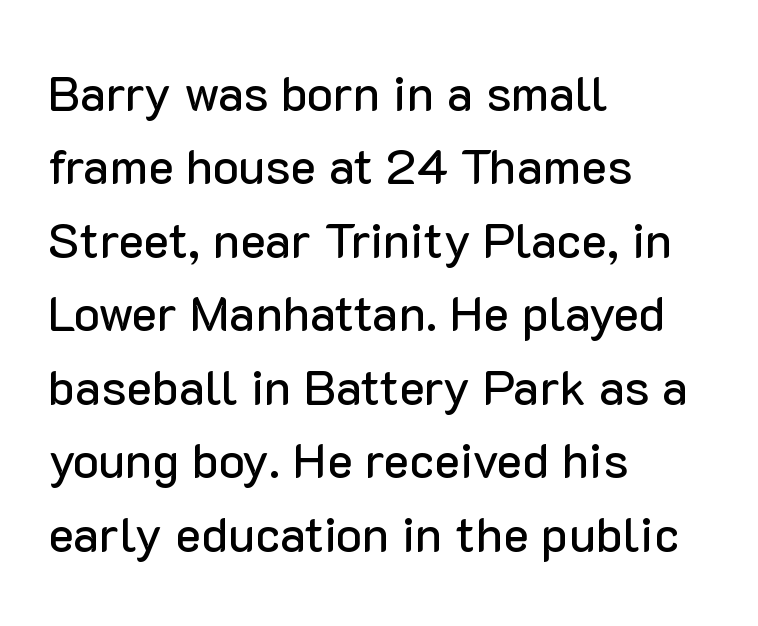
The image shows 49 px sans-serif type, upright; set left-aligned, normal line spacing (1.5x), normal letter spacing, not underlined; low stroke contrast and a medium x-height.
